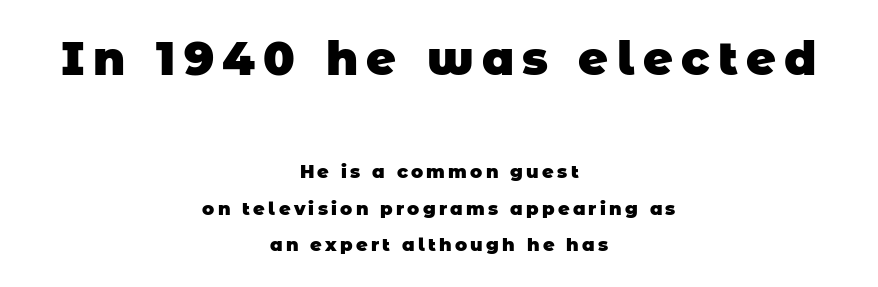
Descenders are the only things crossing below the line. The emphasis by scale lands on block number one, above. The letters advance in unequal steps, a hallmark of proportional type. Does the weight exceed regular? Yes, all the way to bold.
